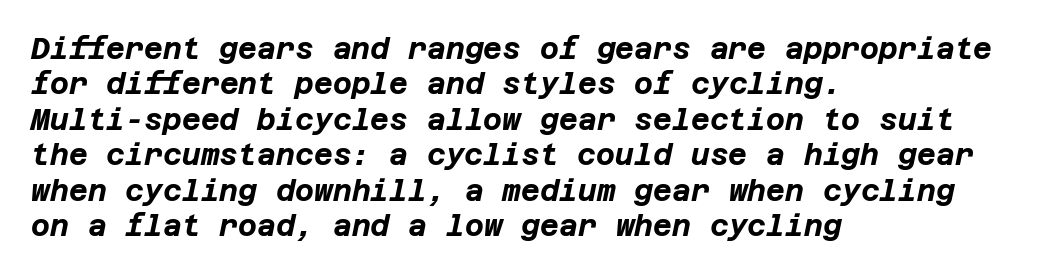
{"italic": "yes", "lean": "right", "slant_degrees": 12, "bold": "yes", "weight": "bold", "width": "normal", "stroke_contrast": "low", "x_height": "large", "underline": "no", "align": "left", "line_spacing_ratio": 1.22, "letter_spacing": "normal", "letter_spacing_em": 0.0, "glyph_px": 29}
